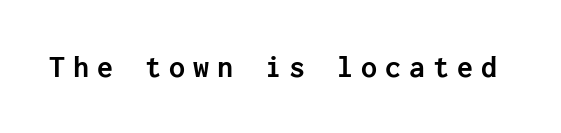
The image shows 32 px semibold sans-serif type, upright; set unusually wide letter spacing (+0.25 em), not underlined; low stroke contrast and a medium x-height.
